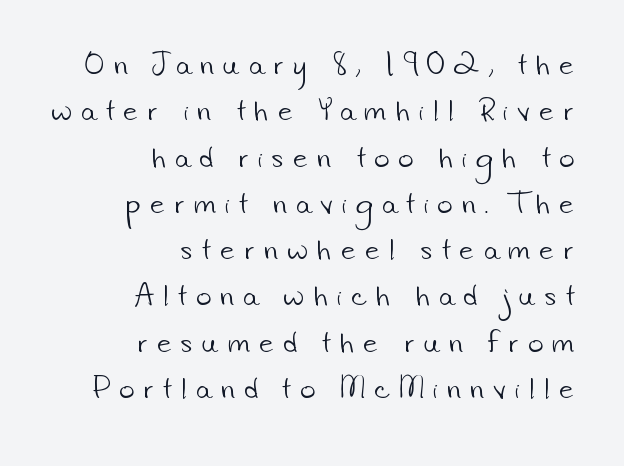
The image shows 26 px text type; set right-aligned, line spacing 1.78x, unusually wide letter spacing (+0.36 em), not underlined.
